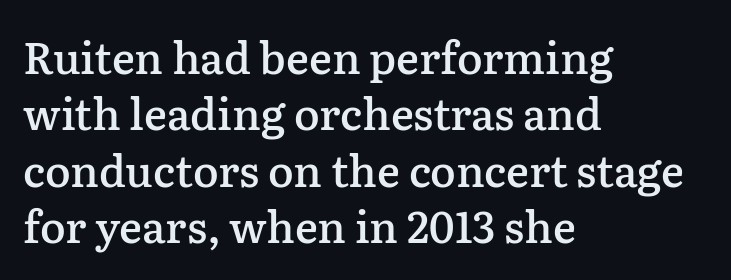
{"serif": "yes", "italic": "no", "bold": "semi", "weight": "semibold", "width": "normal", "stroke_contrast": "low", "x_height": "medium", "monospaced": "no", "underline": "no", "align": "left", "line_spacing": "normal", "line_spacing_ratio": 1.31, "letter_spacing": "normal", "letter_spacing_em": 0.0, "glyph_px": 43}
